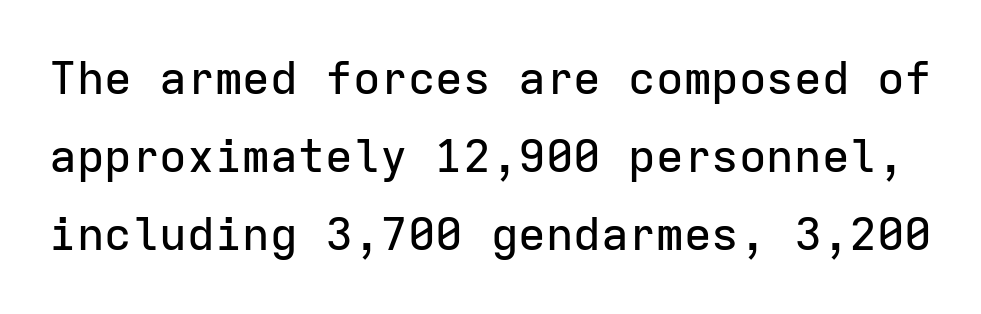
Q: Is the text italic (slanted)? A: No, it is upright.
Q: Is the typeface a serif or a sans-serif typeface? A: Sans-serif.
Q: Is the text underlined? A: No.
Q: Is the spacing between letters normal or unusually wide? A: Normal.
Q: Is the spacing between lines tight, normal or loose? A: Normal.
Q: Width (condensed, normal, or wide)? A: Normal.
Q: Stroke contrast? A: Low.
Q: x-height? A: Medium.
Q: Monospaced? A: Yes.
